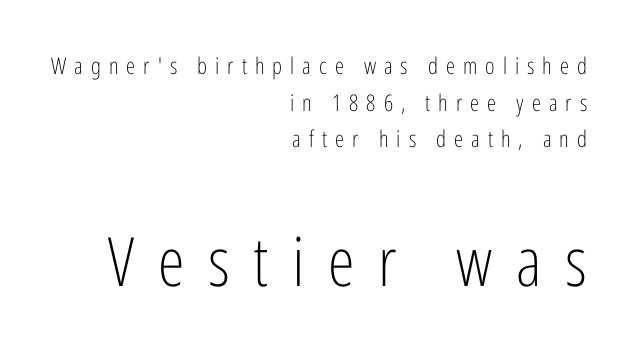
Q: Is the text bold? A: No.
Q: Is the text italic (slanted)? A: No, it is upright.
Q: Is the typeface a serif or a sans-serif typeface? A: Sans-serif.
Q: Is the text underlined? A: No.
Q: How is the paragraph aligned? A: Right-aligned.
Q: Is the spacing between letters normal or unusually wide? A: Unusually wide.
Q: Is the spacing between lines tight, normal or loose? A: Normal.
Q: Which block of text is set in a larger size, the first (top) or the second (bottom)? A: The second (bottom) one.
Q: Width (condensed, normal, or wide)? A: Condensed.
Q: Stroke contrast? A: Low.
Q: x-height? A: Medium.
Q: Monospaced? A: No.
